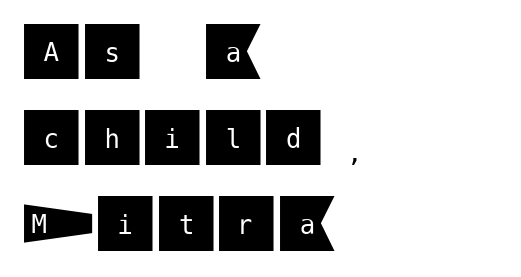
{"serif": "no", "italic": "no", "width": "normal", "stroke_contrast": "medium", "x_height": "large", "underline": "no", "align": "left", "line_spacing": "normal", "line_spacing_ratio": 1.39, "letter_spacing": "normal", "letter_spacing_em": 0.0, "glyph_px": 62}
